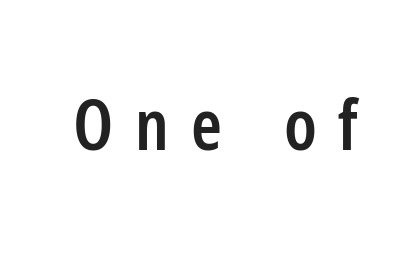
The image shows 70 px semibold, condensed sans-serif type, upright; set unusually wide letter spacing (+0.31 em), not underlined; low stroke contrast and a medium x-height.
